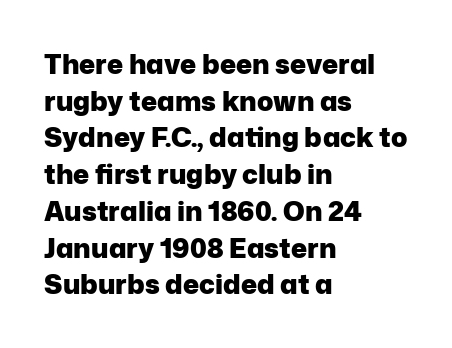
{"italic": "no", "bold": "yes", "underline": "no", "align": "left", "line_spacing": "normal", "line_spacing_ratio": 1.36, "letter_spacing": "normal", "letter_spacing_em": 0.0, "glyph_px": 27}
